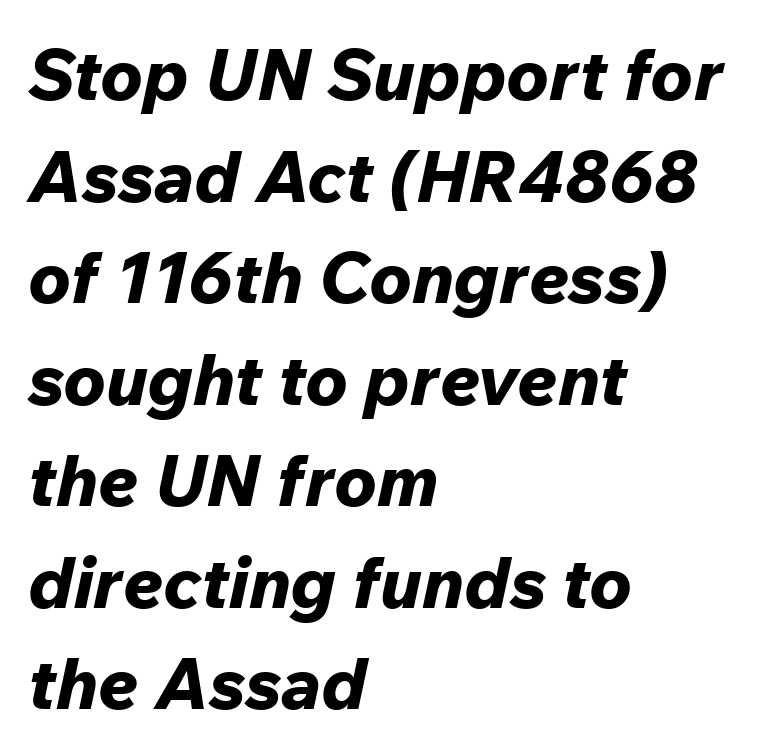
Q: Is the text bold? A: Yes.
Q: Is the text italic (slanted)? A: Yes, it leans right by about 12 degrees.
Q: Is the text underlined? A: No.
Q: How is the paragraph aligned? A: Left-aligned.
Q: Is the spacing between letters normal or unusually wide? A: Normal.
Q: Is the spacing between lines tight, normal or loose? A: Normal.
Q: Width (condensed, normal, or wide)? A: Normal.
Q: Stroke contrast? A: Low.
Q: x-height? A: Medium.
Q: Monospaced? A: No.
